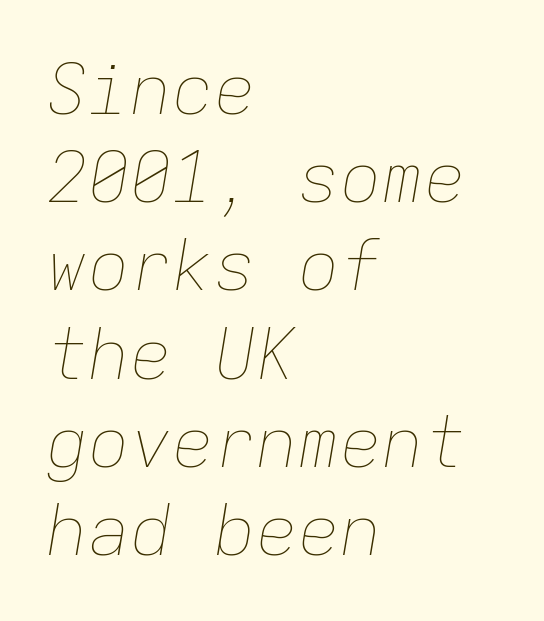
The font sits on the lighter half of the weight spectrum, regular included. You could count columns in this text — the font is strictly monospaced. An italicized treatment has been applied to the whole sample. Does the copy run flush right? No — it runs flush left.
